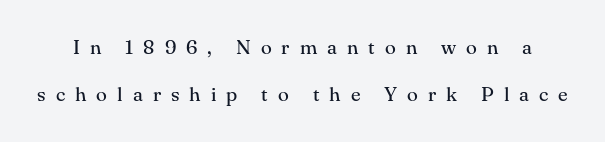
The image shows 20 px text type, upright; set loose line spacing (2.36x), unusually wide letter spacing (+0.5 em), not underlined.
